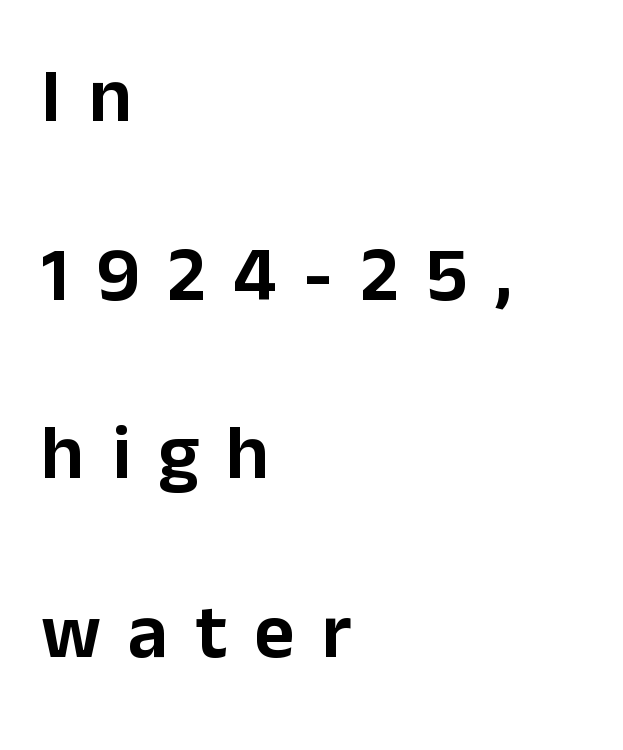
{"serif": "no", "italic": "no", "width": "normal", "stroke_contrast": "low", "x_height": "medium", "monospaced": "no", "underline": "no", "align": "left", "line_spacing": "loose", "line_spacing_ratio": 2.29, "letter_spacing": "wide", "letter_spacing_em": 0.35, "glyph_px": 78}
